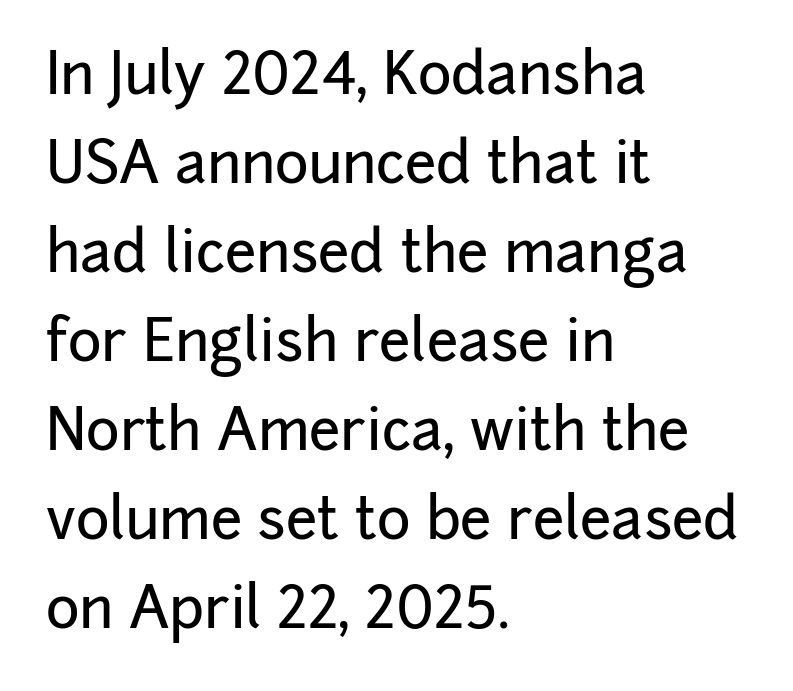
Nope, not italic — everything's standing straight. The letters sit at their default tracking, neither squeezed nor spread. The paragraph has a hard left edge and a soft right edge. A typesetter would call this leading conventional body-copy spacing.
